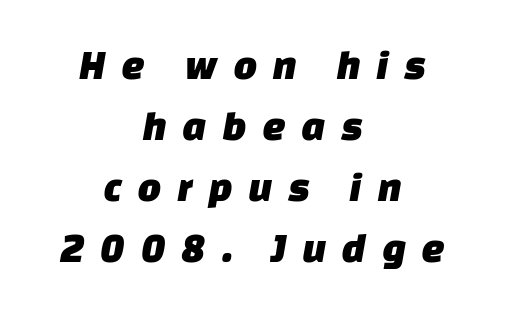
The image shows 42 px sans-serif type; set centered, normal line spacing (1.45x), unusually wide letter spacing (+0.36 em), not underlined; low stroke contrast and a large x-height.
